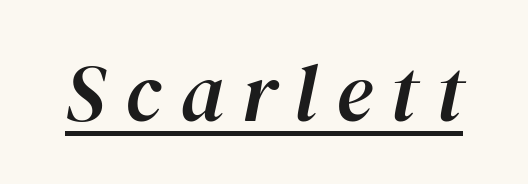
The image shows 80 px text type, italic (leaning right); set unusually wide letter spacing (+0.23 em), underlined; high stroke contrast and a medium x-height.
